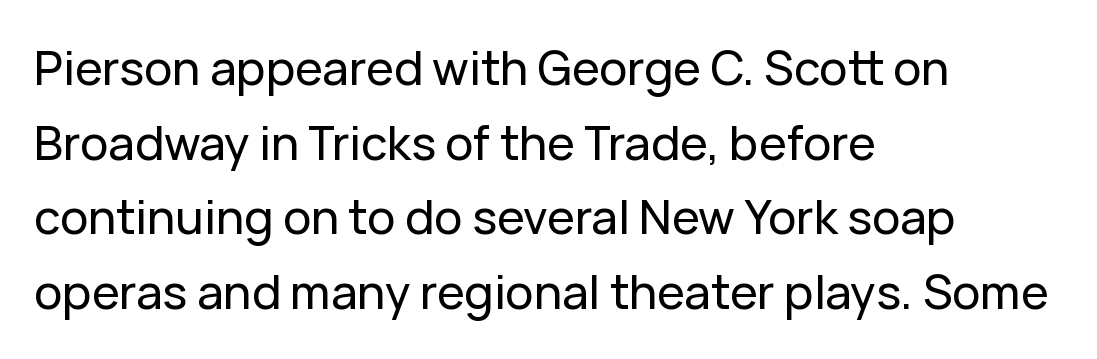
The image shows 47 px sans-serif type, upright; set left-aligned, normal line spacing (1.59x), normal letter spacing, not underlined; low stroke contrast and a medium x-height.
